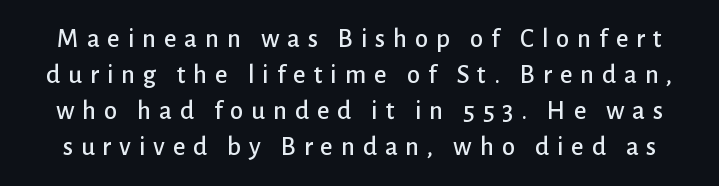
These lines have a slow, spaced-out rhythm from letter to letter. Notice how the stems are strictly vertical — no italics here. Normally led — the rows are evenly, conventionally spaced. Each row of text sits above clean, open space.
